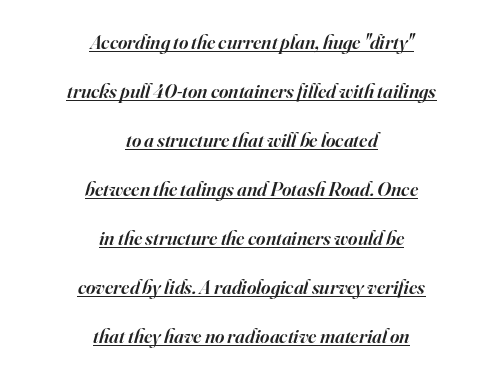
The image shows 20 px text type, italic (leaning right); set centered, loose line spacing (2.45x), normal letter spacing, underlined.
